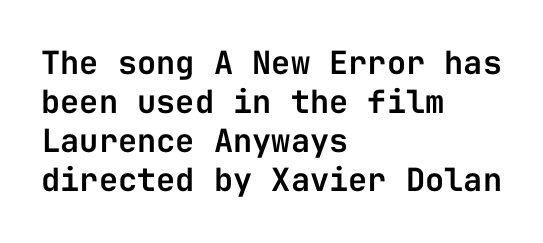
Q: Is the text italic (slanted)? A: No, it is upright.
Q: Is the typeface a serif or a sans-serif typeface? A: Sans-serif.
Q: Is the text underlined? A: No.
Q: How is the paragraph aligned? A: Left-aligned.
Q: Is the spacing between letters normal or unusually wide? A: Normal.
Q: Width (condensed, normal, or wide)? A: Normal.
Q: Stroke contrast? A: Low.
Q: x-height? A: Medium.
Q: Monospaced? A: Yes.
